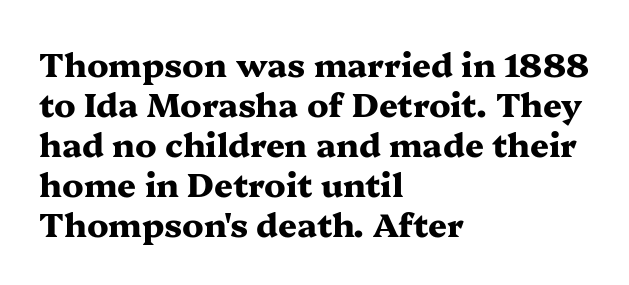
{"serif": "yes", "italic": "no", "bold": "yes", "weight": "heavy", "width": "wide", "stroke_contrast": "medium", "x_height": "medium", "monospaced": "no", "underline": "no", "align": "left", "line_spacing_ratio": 1.21, "letter_spacing": "normal", "letter_spacing_em": 0.0, "glyph_px": 33}
